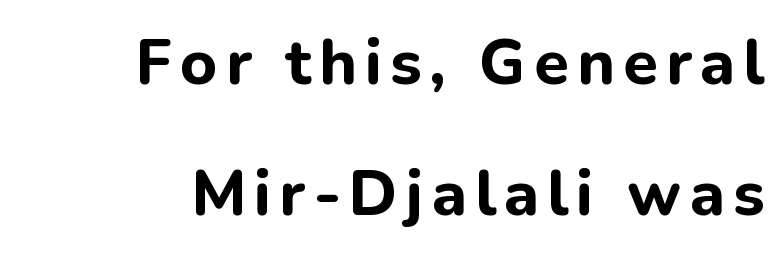
Q: Is the text bold? A: Yes.
Q: Is the text italic (slanted)? A: No, it is upright.
Q: Is the typeface a serif or a sans-serif typeface? A: Sans-serif.
Q: Is the text underlined? A: No.
Q: How is the paragraph aligned? A: Right-aligned.
Q: Is the spacing between lines tight, normal or loose? A: Loose.
Q: Width (condensed, normal, or wide)? A: Normal.
Q: Stroke contrast? A: Low.
Q: x-height? A: Medium.
Q: Monospaced? A: No.
